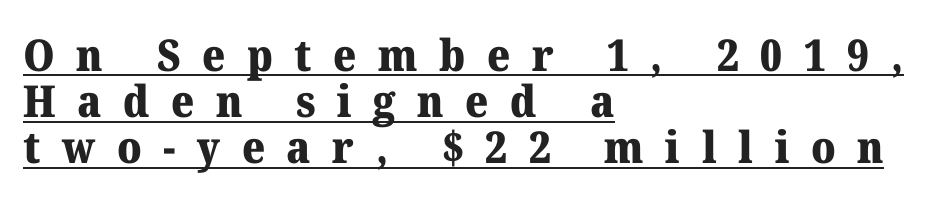
{"serif": "yes", "italic": "no", "bold": "yes", "weight": "heavy", "width": "normal", "stroke_contrast": "medium", "x_height": "medium", "monospaced": "no", "underline": "yes", "align": "left", "line_spacing": "tight", "line_spacing_ratio": 1.05, "letter_spacing": "wide", "letter_spacing_em": 0.49, "glyph_px": 44}
